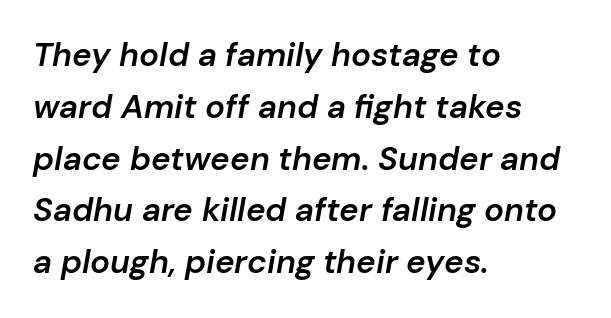
Q: Is the text bold? A: Semi-bold.
Q: Is the text italic (slanted)? A: Yes, it leans right by about 10 degrees.
Q: Is the text underlined? A: No.
Q: How is the paragraph aligned? A: Left-aligned.
Q: Is the spacing between letters normal or unusually wide? A: Normal.
Q: Is the spacing between lines tight, normal or loose? A: Normal.
Q: Width (condensed, normal, or wide)? A: Normal.
Q: Stroke contrast? A: Low.
Q: x-height? A: Medium.
Q: Monospaced? A: No.
